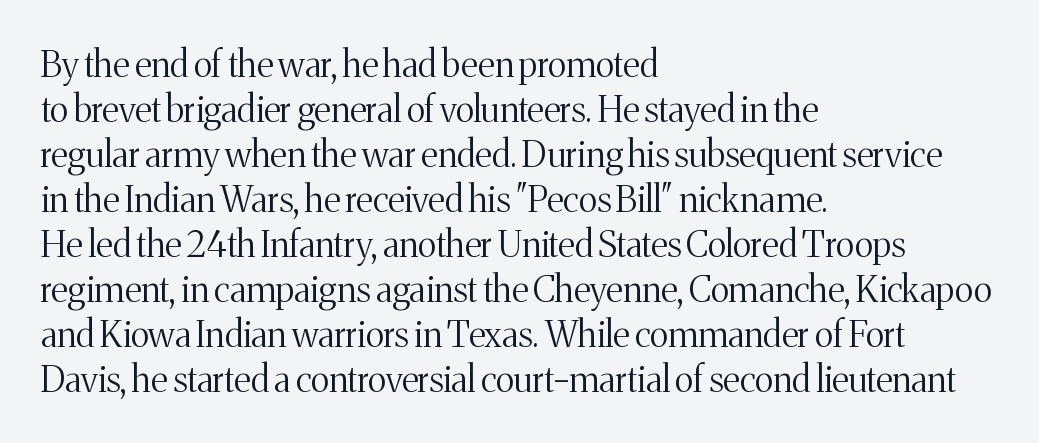
The image shows 36 px light serif type, upright; set left-aligned, normal line spacing (1.25x), normal letter spacing, not underlined; medium stroke contrast and a medium x-height.
